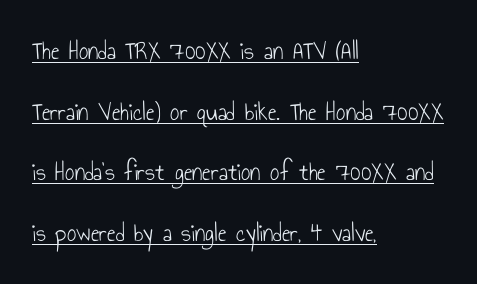
The image shows 26 px text type, upright; set left-aligned, loose line spacing (2.33x), normal letter spacing, underlined.
